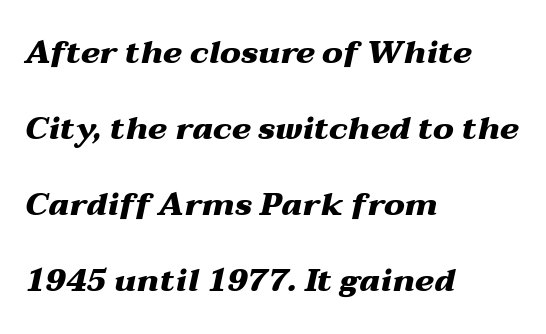
{"italic": "yes", "lean": "right", "slant_degrees": 12, "bold": "yes", "weight": "heavy", "width": "wide", "stroke_contrast": "medium", "x_height": "medium", "monospaced": "no", "underline": "no", "align": "left", "line_spacing": "loose", "line_spacing_ratio": 2.37, "letter_spacing": "normal", "letter_spacing_em": 0.0, "glyph_px": 32}
